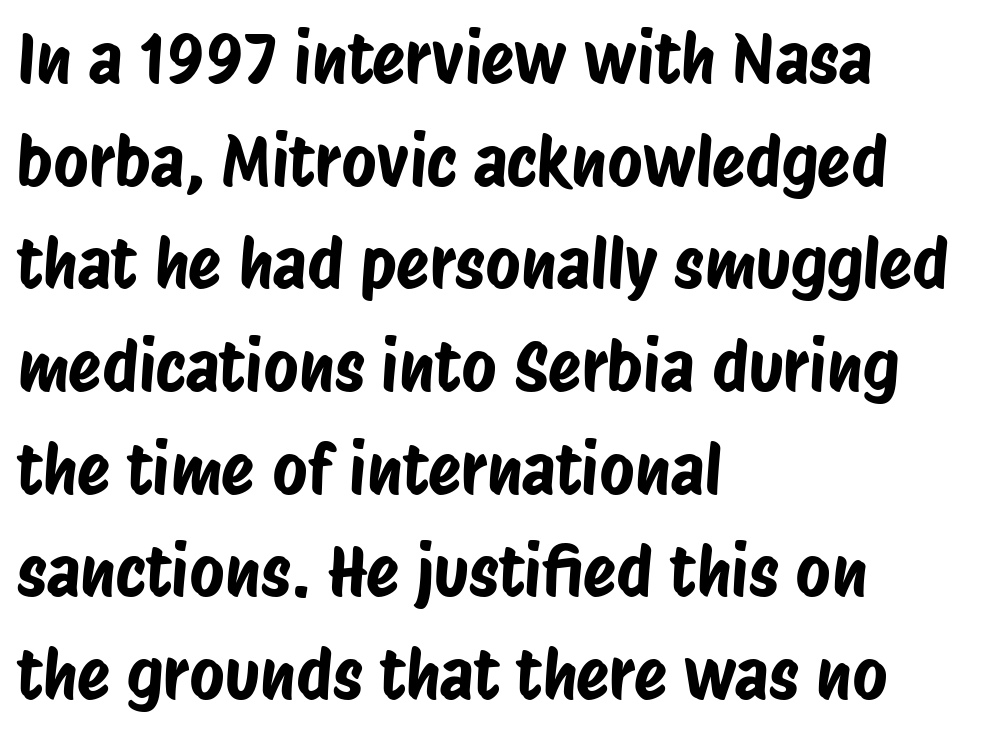
{"serif": "no", "width": "condensed", "stroke_contrast": "low", "x_height": "large", "monospaced": "no", "underline": "no", "align": "left", "line_spacing": "normal", "line_spacing_ratio": 1.51, "letter_spacing": "normal", "letter_spacing_em": 0.0, "glyph_px": 68}
